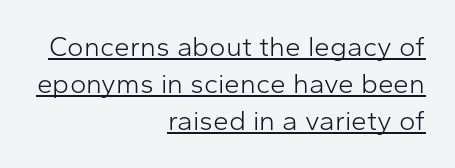
Unlike italic type, these characters show no tilt at all. Students, note that the glyphs here touch the page at normal intervals. Stroke thickness stays within the range of a standard reading face or lighter. Successive baselines arrive at the customary interval. This sample has the flowing, uneven cadence of proportional lettering. Honestly, the underline is the first thing you notice here.
